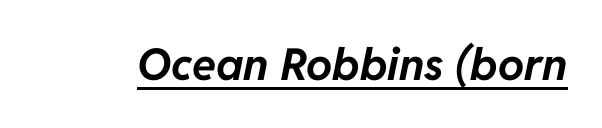
{"italic": "yes", "lean": "right", "slant_degrees": 11, "bold": "yes", "weight": "bold", "width": "normal", "stroke_contrast": "low", "x_height": "medium", "monospaced": "no", "underline": "yes", "letter_spacing": "normal", "letter_spacing_em": 0.0, "glyph_px": 44}
